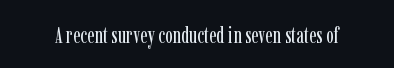
Q: Is the text bold? A: No.
Q: Is the text italic (slanted)? A: No, it is upright.
Q: Is the text underlined? A: No.
Q: Is the spacing between letters normal or unusually wide? A: Normal.
